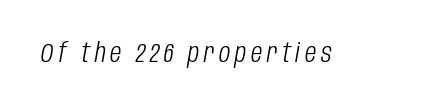
{"italic": "yes", "lean": "right", "slant_degrees": 10, "bold": "no", "underline": "no", "glyph_px": 26}
